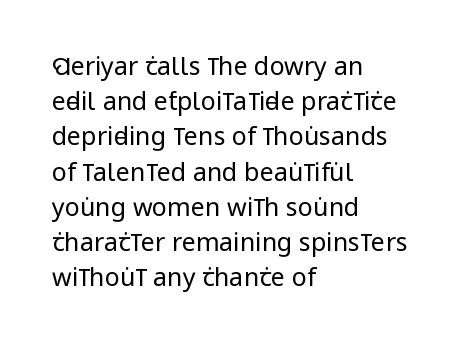
Weight: not bold — regular or lighter. Summary of vertical rhythm: regular, with standard interline spacing. Italic? Not at all — the glyphs are vertical. Words appear dense and cohesive because spacing is normal. Glance below the letters and you will spot only blank space.
